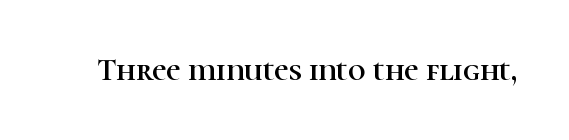
The image shows 31 px serif type, upright; set normal letter spacing, not underlined; high stroke contrast and a medium x-height.
